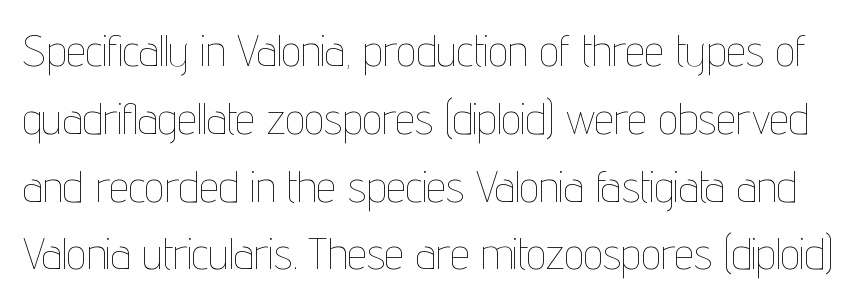
The image shows 44 px thin, condensed type, upright; set normal line spacing (1.54x), normal letter spacing, not underlined; low stroke contrast and a medium x-height.
